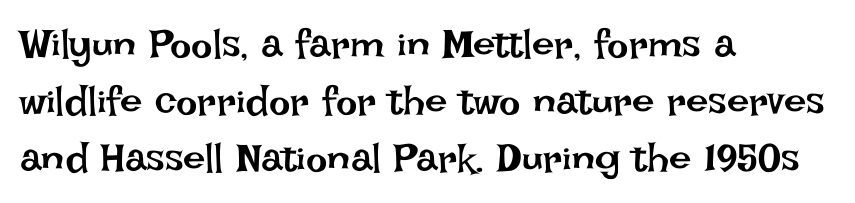
{"italic": "no", "bold": "no", "weight": "regular", "width": "normal", "stroke_contrast": "low", "x_height": "large", "monospaced": "no", "underline": "no", "align": "left", "line_spacing": "normal", "line_spacing_ratio": 1.43, "letter_spacing": "normal", "letter_spacing_em": 0.0, "glyph_px": 40}
